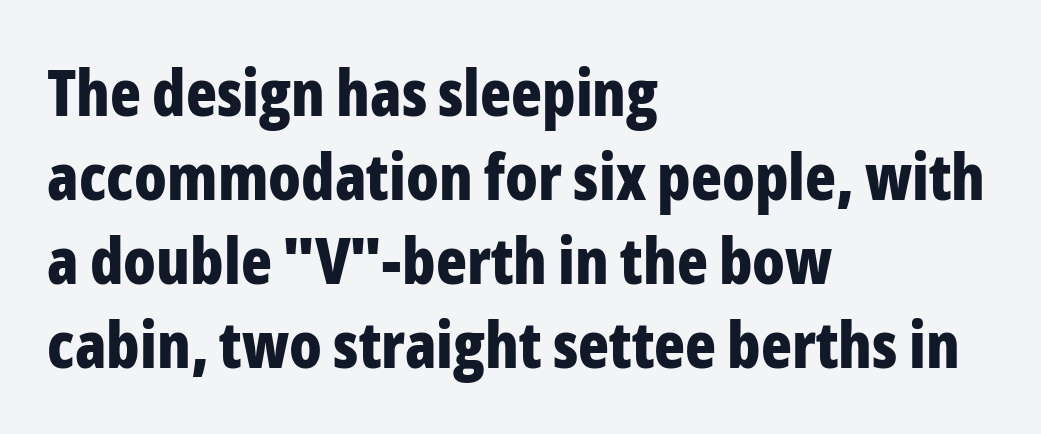
Q: Is the text bold? A: Yes.
Q: Is the text italic (slanted)? A: No, it is upright.
Q: Is the typeface a serif or a sans-serif typeface? A: Sans-serif.
Q: Is the text underlined? A: No.
Q: How is the paragraph aligned? A: Left-aligned.
Q: Is the spacing between letters normal or unusually wide? A: Normal.
Q: Is the spacing between lines tight, normal or loose? A: Normal.
Q: Width (condensed, normal, or wide)? A: Condensed.
Q: Stroke contrast? A: Low.
Q: x-height? A: Medium.
Q: Monospaced? A: No.
